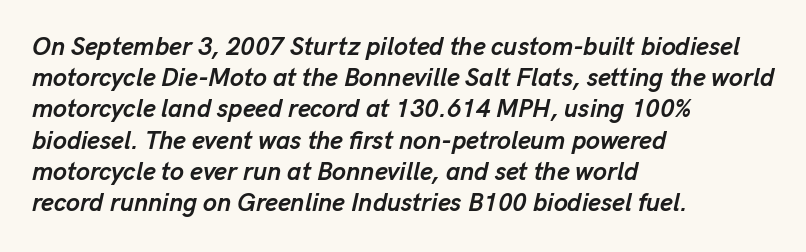
Q: Is the text bold? A: Yes.
Q: Is the text italic (slanted)? A: Yes, it leans right by about 13 degrees.
Q: Is the text underlined? A: No.
Q: How is the paragraph aligned? A: Left-aligned.
Q: Is the spacing between letters normal or unusually wide? A: Normal.
Q: Is the spacing between lines tight, normal or loose? A: Normal.
